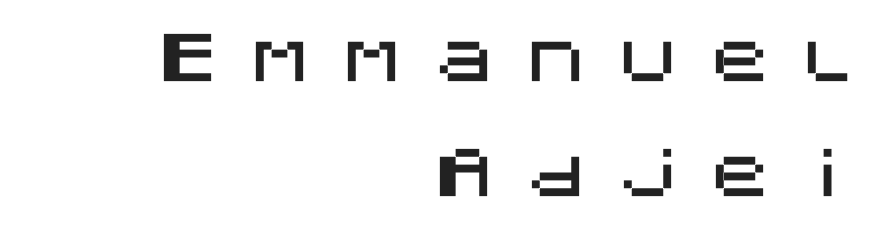
{"serif": "no", "italic": "no", "width": "normal", "stroke_contrast": "medium", "x_height": "large", "underline": "no", "align": "right", "line_spacing_ratio": 1.82, "letter_spacing": "wide", "letter_spacing_em": 0.46, "glyph_px": 63}
